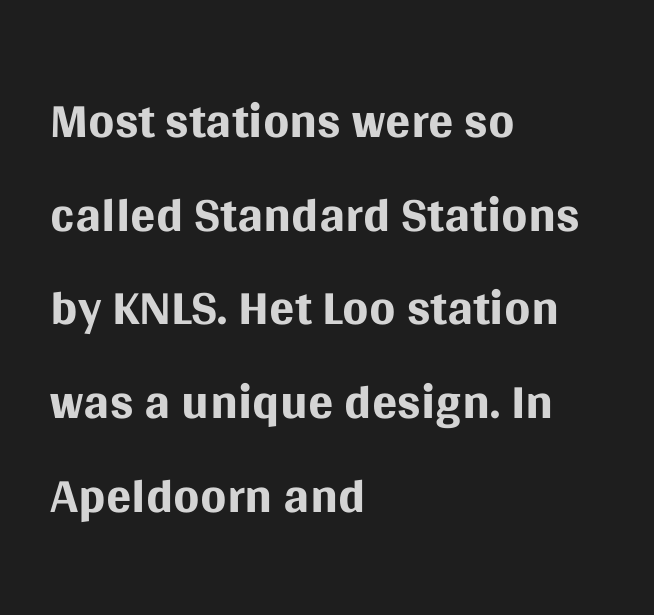
Q: Is the text bold? A: No.
Q: Is the text italic (slanted)? A: No, it is upright.
Q: Is the typeface a serif or a sans-serif typeface? A: Sans-serif.
Q: Is the text underlined? A: No.
Q: How is the paragraph aligned? A: Left-aligned.
Q: Is the spacing between letters normal or unusually wide? A: Normal.
Q: Is the spacing between lines tight, normal or loose? A: Normal.
Q: Width (condensed, normal, or wide)? A: Normal.
Q: Stroke contrast? A: Medium.
Q: x-height? A: Large.
Q: Monospaced? A: No.
